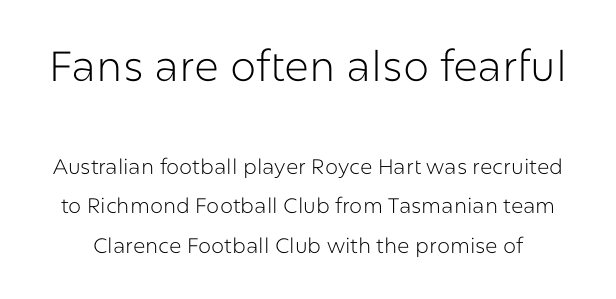
Is this a fixed-width face? No — the glyphs have proportional, varying widths. Caption: upper text group enlarged, lower text group reduced. Letters have the restrained weight of plain body copy at most. To sum up the face: it is a sans, with no serifs. The lettering holds an erect, upright posture throughout.
